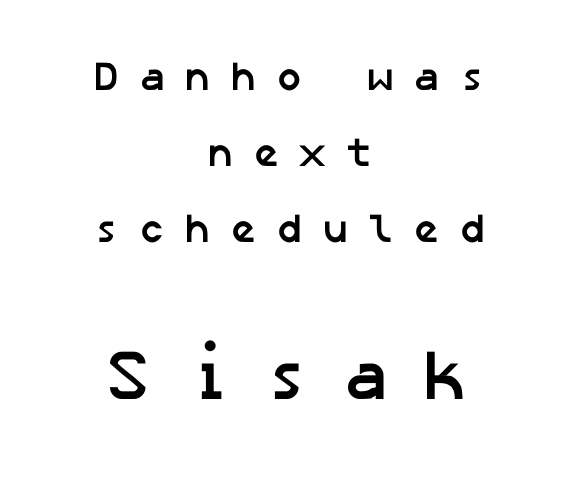
Which chunk is bigger? The second one — the bottom block dwarfs the top. In CSS terms this would be text-align: center. This is heavy type, rendered in bold. This rendering employs a face without finishing strokes, i.e., a sans-serif. The strip under each line holds only bare page. Caption: expanded tracking, letters set apart.
